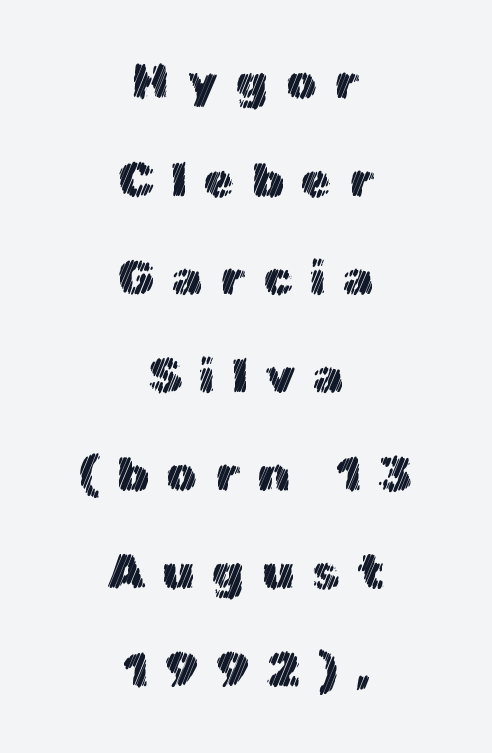
Check under the words: just untouched page. Caption: expanded tracking, letters set apart. Note the varied advance widths — an 'i' is clearly narrower than an 'm'. Every row of glyphs is offset so its center matches the block's center.
